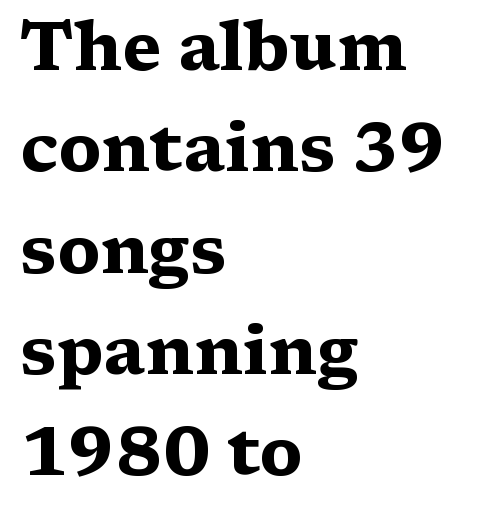
{"serif": "yes", "italic": "no", "bold": "yes", "weight": "heavy", "width": "wide", "stroke_contrast": "medium", "x_height": "medium", "monospaced": "no", "underline": "no", "align": "left", "line_spacing": "normal", "line_spacing_ratio": 1.49, "letter_spacing": "normal", "letter_spacing_em": 0.0, "glyph_px": 68}
